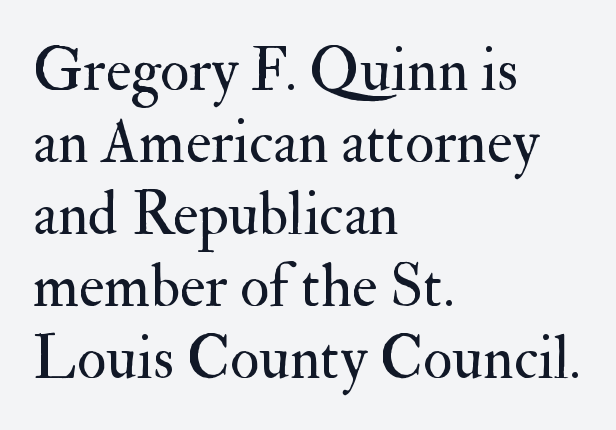
The image shows 60 px regular-weight serif type, upright; set left-aligned, line spacing 1.2x, normal letter spacing, not underlined; medium stroke contrast and a small x-height.
